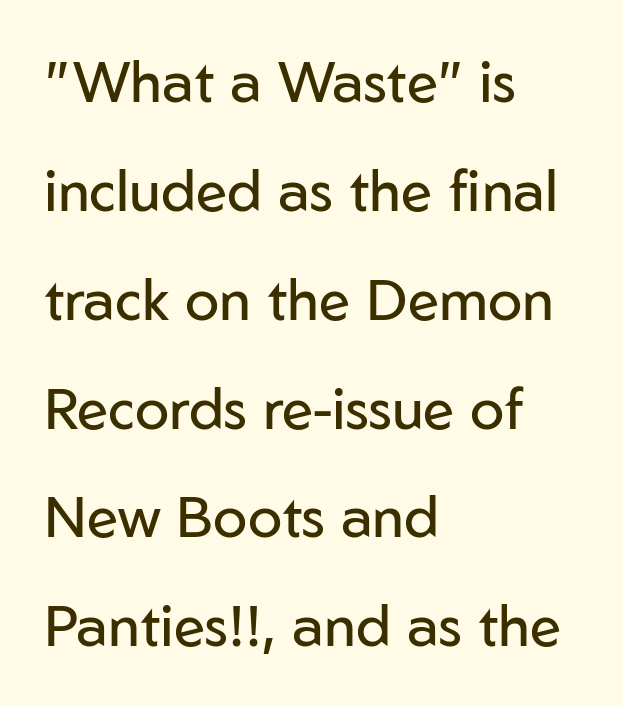
The image shows 57 px regular-weight sans-serif type, upright; set left-aligned, loose line spacing (1.91x), normal letter spacing, not underlined; low stroke contrast and a medium x-height.
